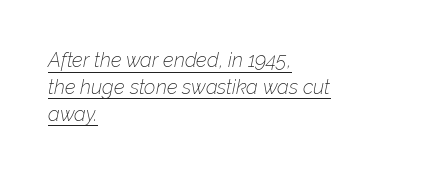
{"italic": "yes", "lean": "right", "slant_degrees": 12, "bold": "no", "underline": "yes", "align": "left", "line_spacing": "normal", "line_spacing_ratio": 1.34, "letter_spacing": "normal", "letter_spacing_em": 0.0, "glyph_px": 20}
